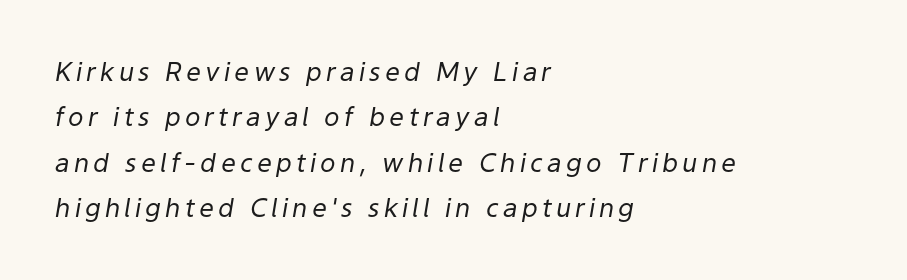
{"italic": "yes", "lean": "right", "slant_degrees": 9, "bold": "no", "underline": "no", "align": "left", "line_spacing_ratio": 1.75, "glyph_px": 26}
